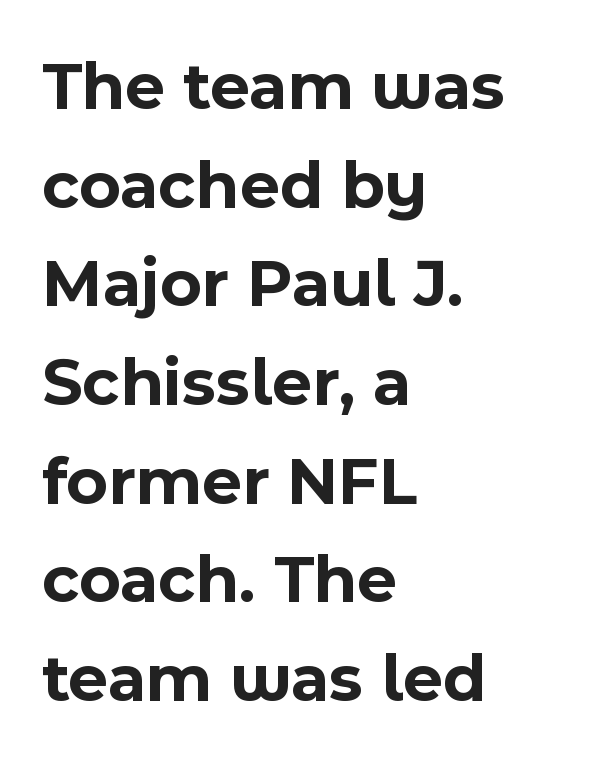
Q: Is the text bold? A: Yes.
Q: Is the text italic (slanted)? A: No, it is upright.
Q: Is the typeface a serif or a sans-serif typeface? A: Sans-serif.
Q: Is the text underlined? A: No.
Q: How is the paragraph aligned? A: Left-aligned.
Q: Is the spacing between letters normal or unusually wide? A: Normal.
Q: Is the spacing between lines tight, normal or loose? A: Normal.
Q: Width (condensed, normal, or wide)? A: Normal.
Q: x-height? A: Medium.
Q: Monospaced? A: No.
